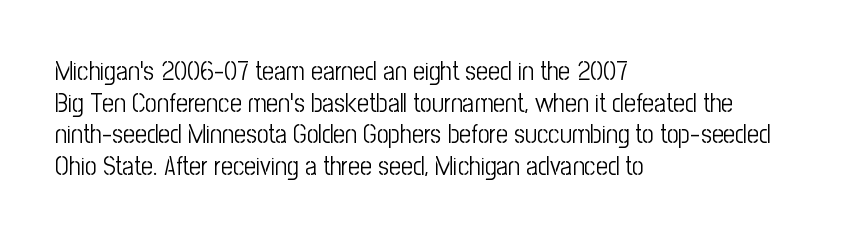
{"italic": "no", "bold": "no", "underline": "no", "align": "left", "line_spacing_ratio": 1.22, "letter_spacing": "normal", "letter_spacing_em": 0.0, "glyph_px": 26}
